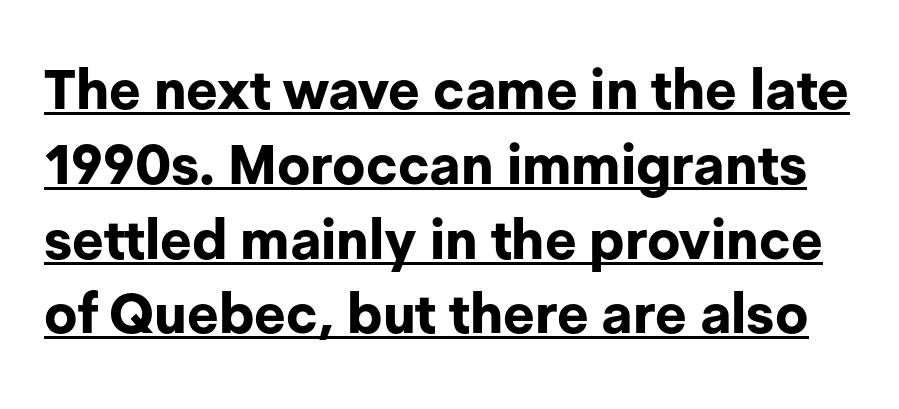
{"serif": "no", "italic": "no", "bold": "yes", "weight": "bold", "width": "normal", "stroke_contrast": "low", "x_height": "medium", "monospaced": "no", "underline": "yes", "line_spacing": "normal", "line_spacing_ratio": 1.36, "letter_spacing": "normal", "letter_spacing_em": 0.0, "glyph_px": 55}
